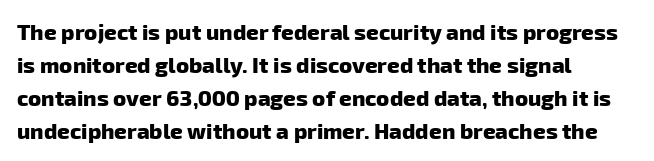
The words here are not underlined. The gaps between neighbouring characters are ordinary and unremarkable. The strokes are fattened all the way to bold. Summary of vertical rhythm: regular, with standard interline spacing. The paragraph has a hard left edge and a soft right edge.
